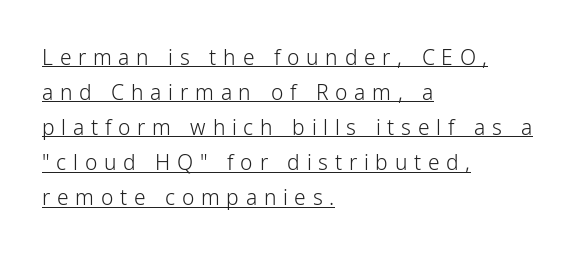
The image shows 21 px text type, upright; set left-aligned, normal line spacing (1.67x), unusually wide letter spacing (+0.32 em), underlined.
